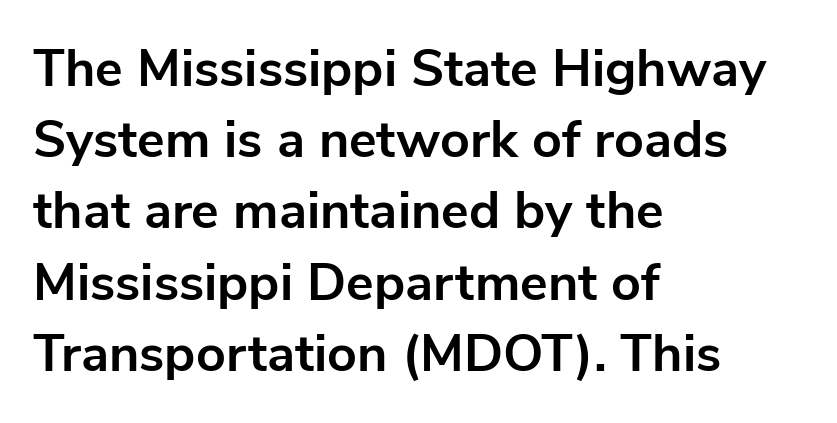
The image shows 52 px bold sans-serif type, upright; set left-aligned, normal line spacing (1.37x), normal letter spacing, not underlined; low stroke contrast and a medium x-height.
